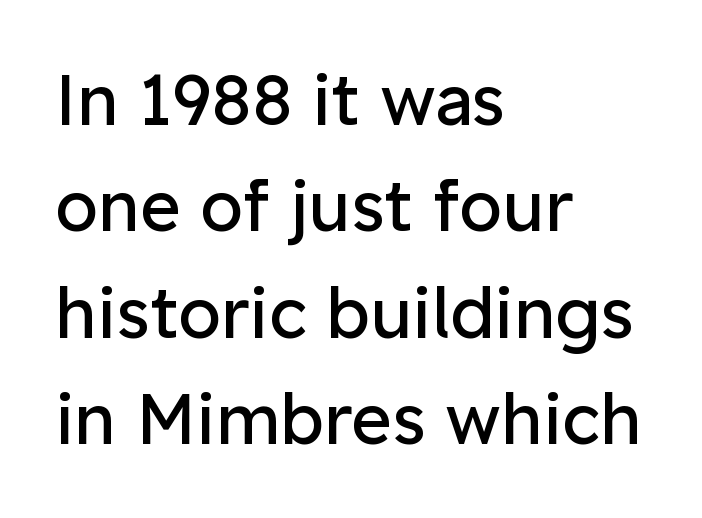
{"serif": "no", "italic": "no", "bold": "no", "weight": "regular", "width": "normal", "stroke_contrast": "low", "x_height": "medium", "monospaced": "no", "underline": "no", "align": "left", "line_spacing": "normal", "line_spacing_ratio": 1.52, "letter_spacing": "normal", "letter_spacing_em": 0.0, "glyph_px": 70}
